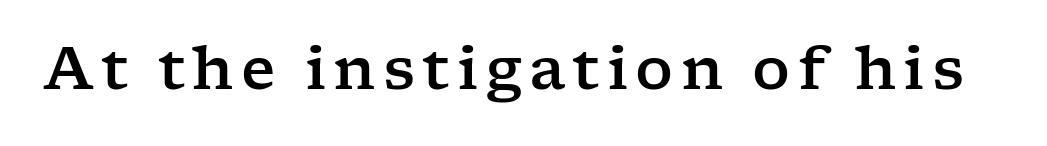
Does the lettering tilt? It doesn't — this is upright. Only glyphs here, with clear space below each row. This is serif lettering, the kind often seen in printed books. These lines are rendered in a variable-pitch font.
